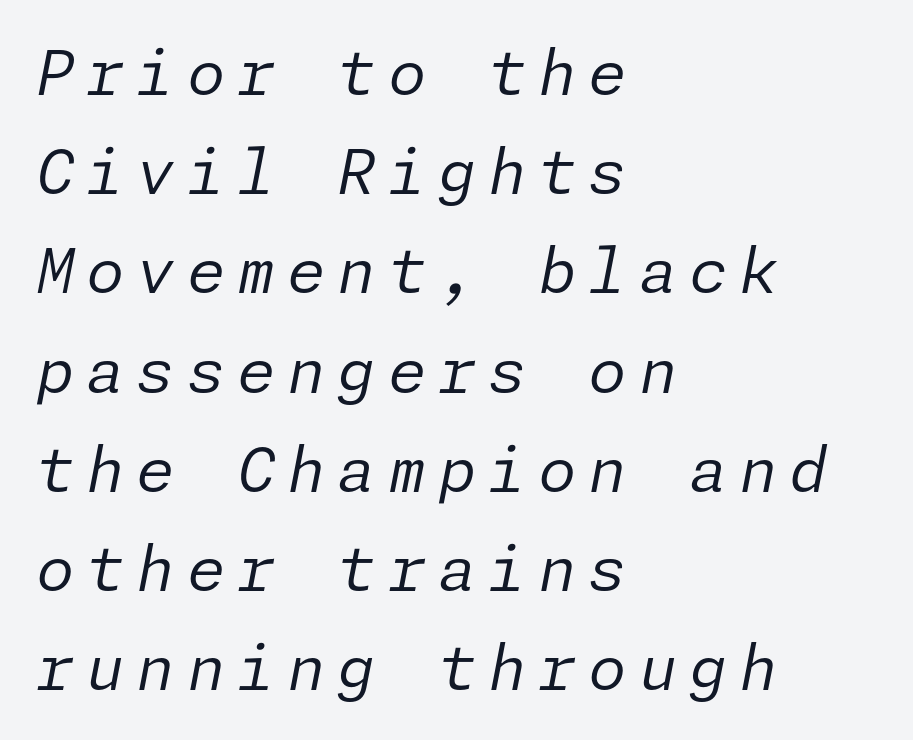
{"italic": "yes", "lean": "right", "slant_degrees": 11, "bold": "no", "weight": "regular", "width": "normal", "stroke_contrast": "low", "x_height": "medium", "underline": "no", "align": "left", "line_spacing": "normal", "line_spacing_ratio": 1.6, "glyph_px": 62}
